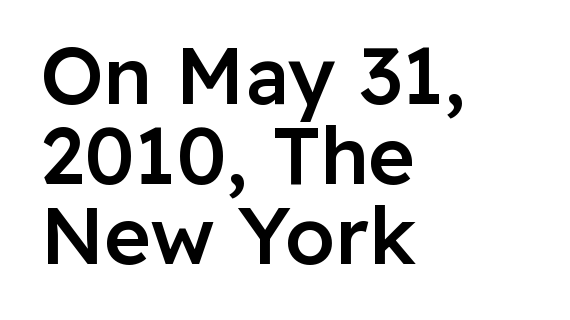
Where is the straight margin? On the left. Compared with typical paragraphs, the rows here are closer together. Character widths vary here, with narrow letters taking less room than wide ones. These words are printed semibold, heavier than regular yet not bold. The glyphs in this specimen are sans serif.
